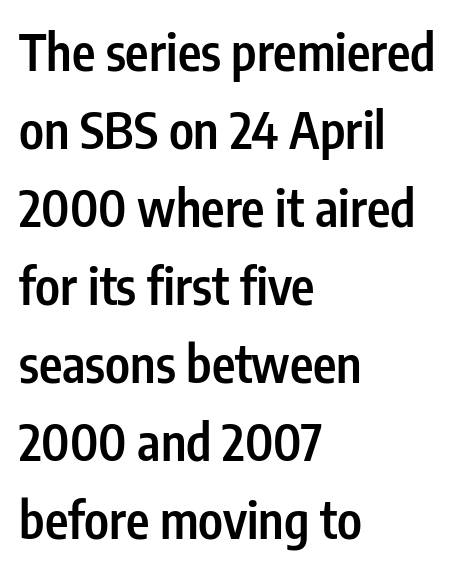
Q: Is the text bold? A: Semi-bold.
Q: Is the text italic (slanted)? A: No, it is upright.
Q: Is the typeface a serif or a sans-serif typeface? A: Sans-serif.
Q: Is the text underlined? A: No.
Q: How is the paragraph aligned? A: Left-aligned.
Q: Is the spacing between letters normal or unusually wide? A: Normal.
Q: Is the spacing between lines tight, normal or loose? A: Normal.
Q: Width (condensed, normal, or wide)? A: Condensed.
Q: Stroke contrast? A: Low.
Q: x-height? A: Medium.
Q: Monospaced? A: No.
